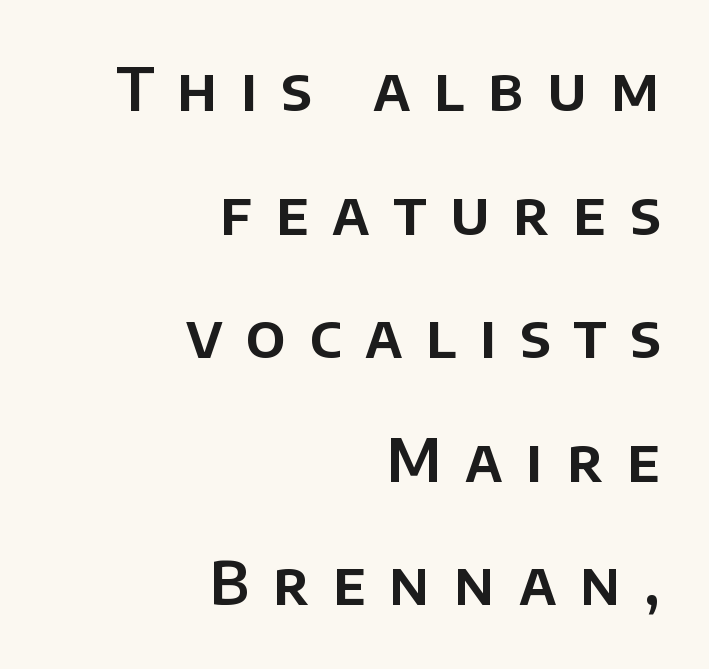
The image shows 60 px sans-serif type, upright; set right-aligned, loose line spacing (2.06x), unusually wide letter spacing (+0.39 em), not underlined; low stroke contrast and a large x-height.
